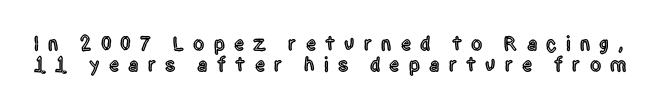
Q: Is the text italic (slanted)? A: No, it is upright.
Q: Is the text underlined? A: No.
Q: Is the spacing between letters normal or unusually wide? A: Unusually wide.
Q: Is the spacing between lines tight, normal or loose? A: Tight.
